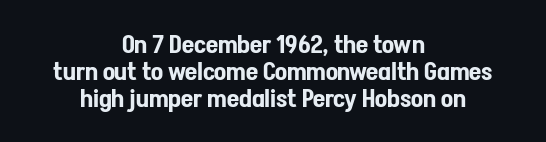
Q: Is the text italic (slanted)? A: No, it is upright.
Q: Is the text underlined? A: No.
Q: How is the paragraph aligned? A: Centered.
Q: Is the spacing between letters normal or unusually wide? A: Normal.
Q: Is the spacing between lines tight, normal or loose? A: Tight.
